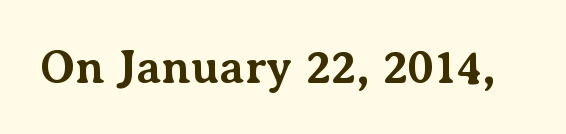
The image shows 47 px bold serif type, upright; set normal letter spacing, not underlined; medium stroke contrast and a medium x-height.
